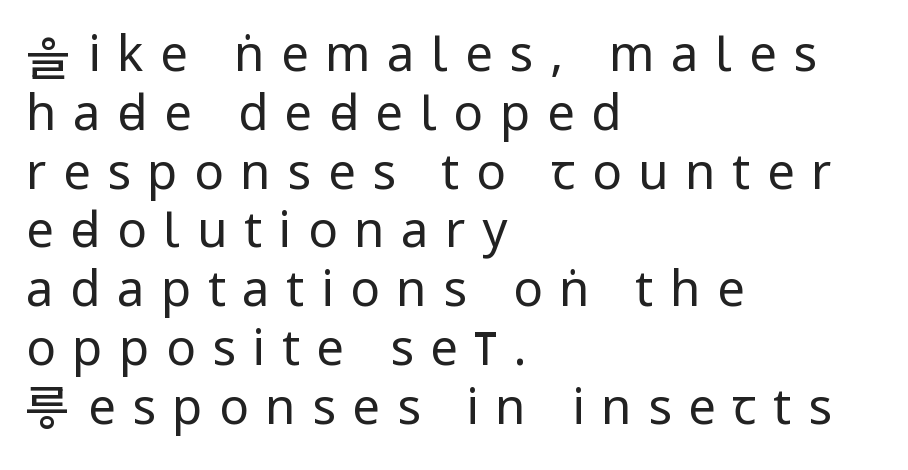
{"serif": "no", "italic": "no", "bold": "no", "weight": "regular", "width": "condensed", "stroke_contrast": "low", "underline": "no", "align": "left", "line_spacing_ratio": 1.2, "letter_spacing": "wide", "letter_spacing_em": 0.34, "glyph_px": 49}
